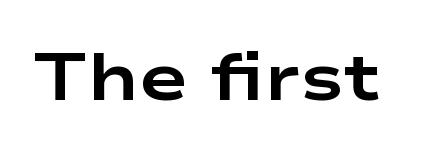
Q: Is the text bold? A: Yes.
Q: Is the text italic (slanted)? A: No, it is upright.
Q: Is the typeface a serif or a sans-serif typeface? A: Sans-serif.
Q: Is the text underlined? A: No.
Q: Is the spacing between letters normal or unusually wide? A: Normal.
Q: Width (condensed, normal, or wide)? A: Wide.
Q: Stroke contrast? A: Low.
Q: x-height? A: Medium.
Q: Monospaced? A: No.
